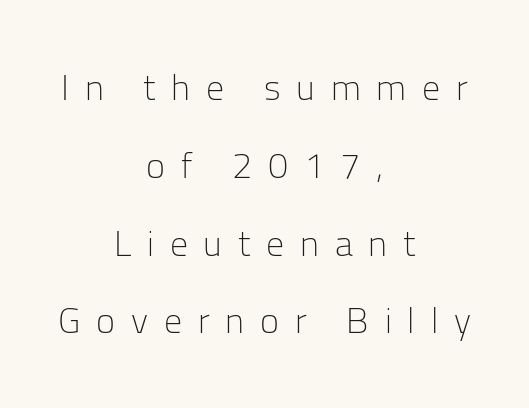
The image shows 36 px light sans-serif type, upright; set centered, loose line spacing (2.16x), unusually wide letter spacing (+0.44 em), not underlined; low stroke contrast and a medium x-height.
